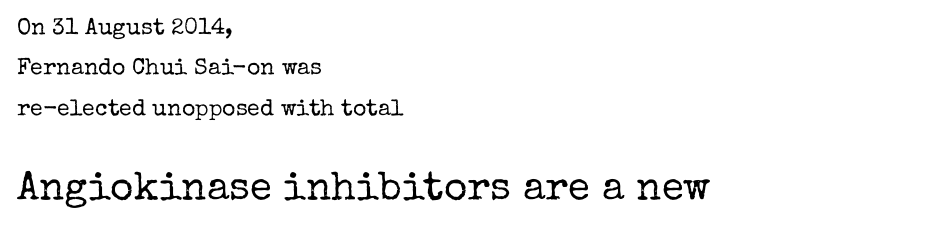
The image shows 40 px regular-weight serif type, upright; set left-aligned, line spacing 1.76x, normal letter spacing, not underlined; the second (bottom) block is 1.74x larger; low stroke contrast and a medium x-height.
